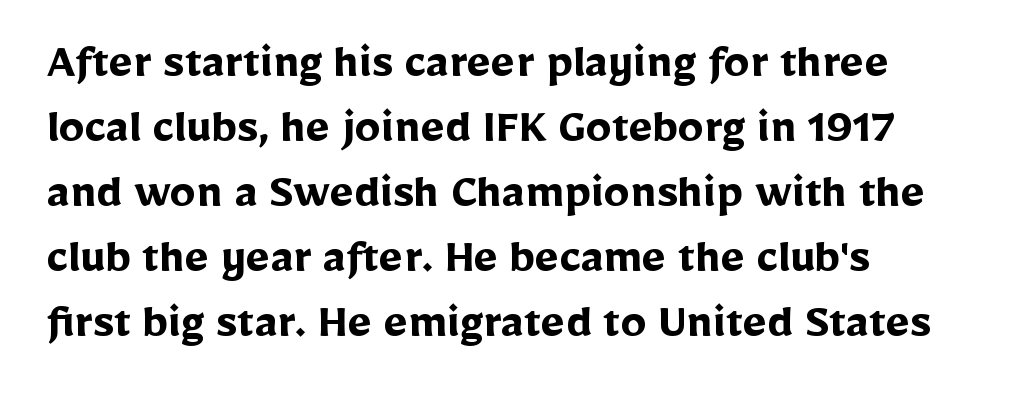
Q: Is the text bold? A: Yes.
Q: Is the text italic (slanted)? A: No, it is upright.
Q: Is the typeface a serif or a sans-serif typeface? A: Sans-serif.
Q: Is the text underlined? A: No.
Q: How is the paragraph aligned? A: Left-aligned.
Q: Is the spacing between letters normal or unusually wide? A: Normal.
Q: Is the spacing between lines tight, normal or loose? A: Normal.
Q: Width (condensed, normal, or wide)? A: Normal.
Q: Stroke contrast? A: Low.
Q: x-height? A: Medium.
Q: Monospaced? A: No.
